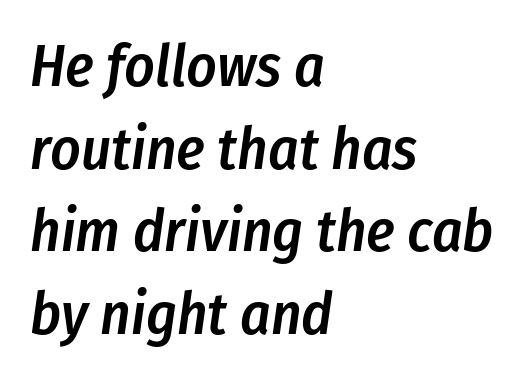
The image shows 59 px semibold, condensed type, italic (leaning right); set left-aligned, normal line spacing (1.4x), normal letter spacing, not underlined; low stroke contrast and a medium x-height.
